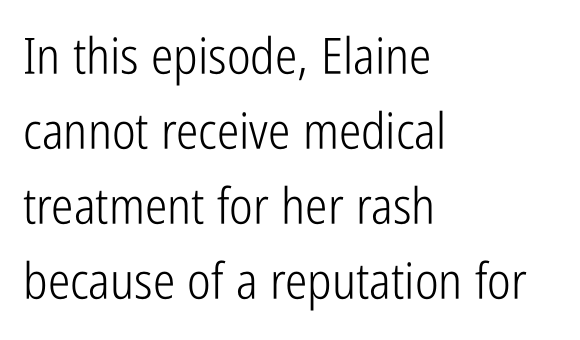
Each word holds together tightly as a unit, with standard inter-letter gaps. This is the regular roman posture of the typeface. Think standard paragraph weight, or any step lighter than that. Plain, unruled lines of type.
